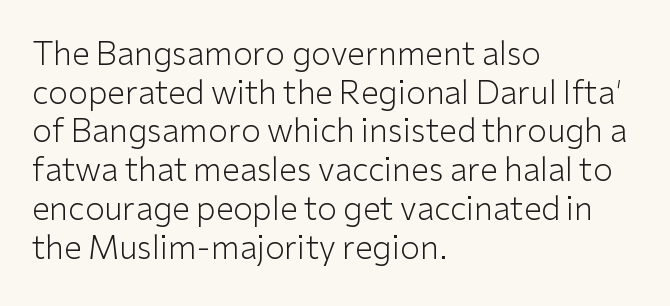
{"serif": "no", "italic": "no", "bold": "no", "weight": "light", "width": "normal", "stroke_contrast": "low", "x_height": "medium", "monospaced": "no", "underline": "no", "align": "left", "line_spacing_ratio": 1.21, "letter_spacing": "normal", "letter_spacing_em": 0.0, "glyph_px": 32}
